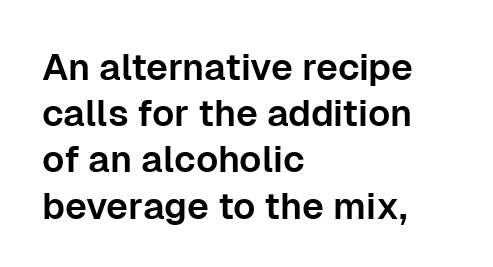
Between one letter and the next there's only the usual sliver of space. Type style note: lacks serifs. Horizontally, the lines are justified to the leading edge only. This is roman type, the default non-slanted kind. These lines are rendered in a variable-pitch font. The words here are not underlined.
